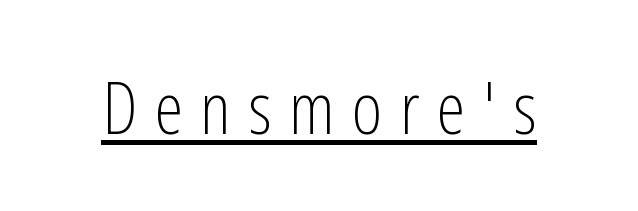
{"serif": "no", "italic": "no", "bold": "no", "weight": "light", "width": "condensed", "stroke_contrast": "low", "x_height": "medium", "monospaced": "no", "underline": "yes", "letter_spacing": "wide", "letter_spacing_em": 0.24, "glyph_px": 73}
